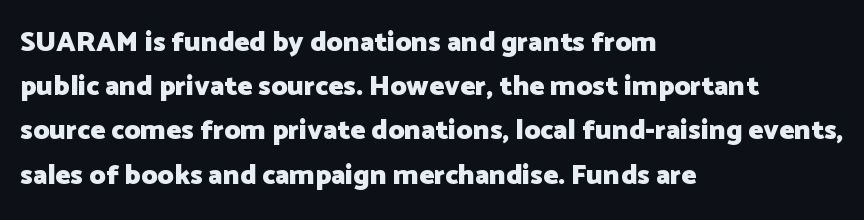
The image shows 28 px heavy sans-serif type, upright; set left-aligned, normal line spacing (1.58x), normal letter spacing, not underlined; low stroke contrast and a medium x-height.
